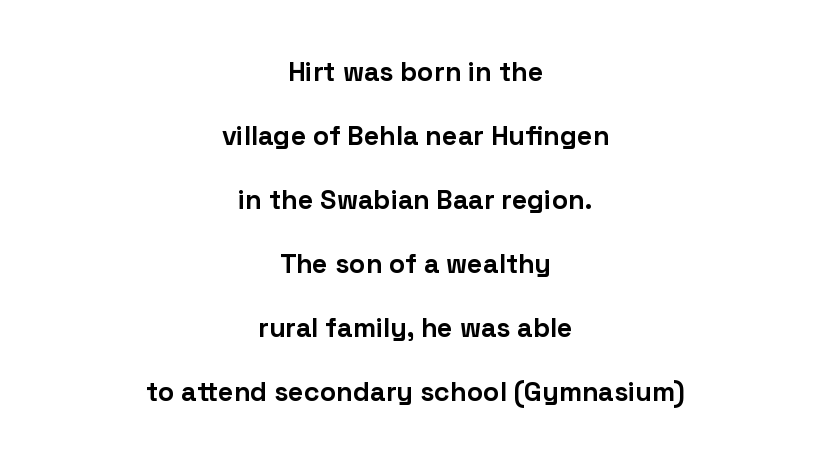
{"italic": "no", "bold": "yes", "underline": "no", "align": "center", "line_spacing": "loose", "line_spacing_ratio": 2.37, "letter_spacing": "normal", "letter_spacing_em": 0.0, "glyph_px": 27}
